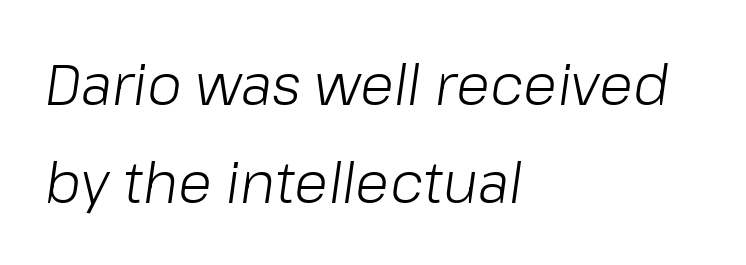
The image shows 56 px light type, italic (leaning right); set left-aligned, line spacing 1.75x, normal letter spacing, not underlined; low stroke contrast and a medium x-height.
